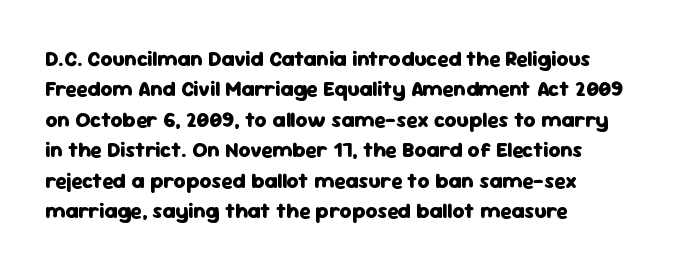
The image shows 21 px bold type, upright; set left-aligned, normal line spacing (1.45x), normal letter spacing, not underlined.
